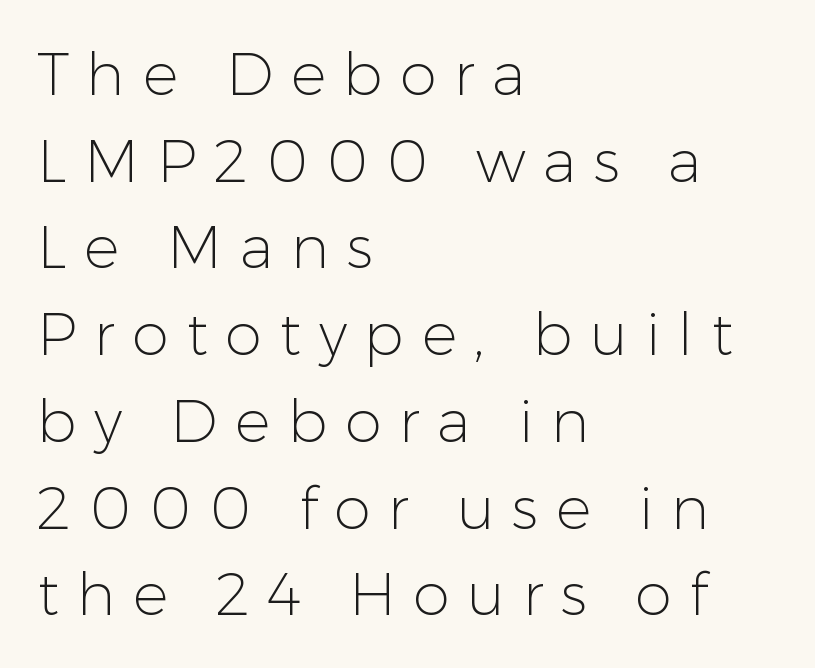
The image shows 59 px light sans-serif type, upright; set left-aligned, normal line spacing (1.47x), unusually wide letter spacing (+0.3 em), not underlined; low stroke contrast and a medium x-height.
